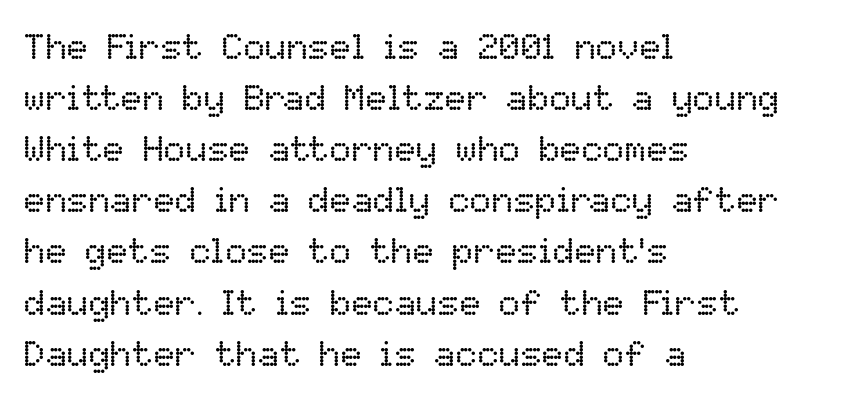
{"italic": "no", "bold": "no", "weight": "regular", "width": "normal", "stroke_contrast": "low", "x_height": "medium", "monospaced": "no", "underline": "no", "align": "left", "line_spacing": "normal", "line_spacing_ratio": 1.42, "letter_spacing": "normal", "letter_spacing_em": 0.0, "glyph_px": 36}
